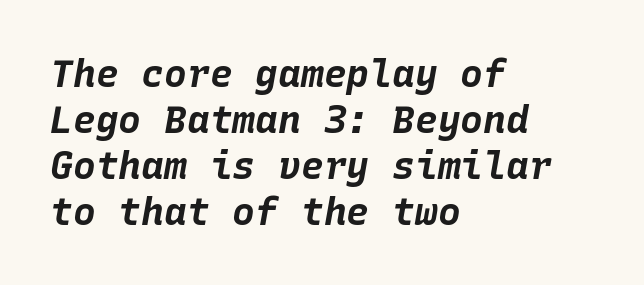
Q: Is the text bold? A: Yes.
Q: Is the text italic (slanted)? A: Yes, it leans right by about 10 degrees.
Q: Is the text underlined? A: No.
Q: How is the paragraph aligned? A: Left-aligned.
Q: Is the spacing between letters normal or unusually wide? A: Normal.
Q: Width (condensed, normal, or wide)? A: Normal.
Q: Stroke contrast? A: Low.
Q: x-height? A: Large.
Q: Monospaced? A: Yes.
